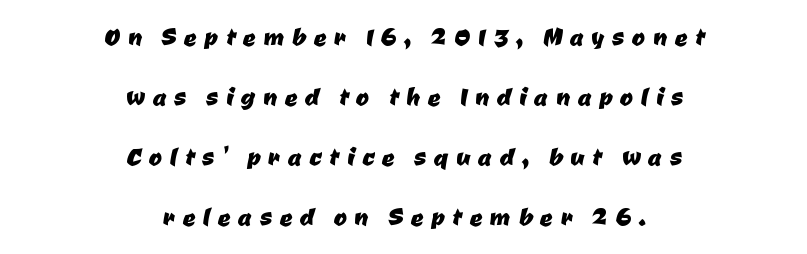
Q: Is the typeface a serif or a sans-serif typeface? A: Sans-serif.
Q: Is the text underlined? A: No.
Q: How is the paragraph aligned? A: Centered.
Q: Is the spacing between letters normal or unusually wide? A: Unusually wide.
Q: Is the spacing between lines tight, normal or loose? A: Loose.
Q: Width (condensed, normal, or wide)? A: Normal.
Q: Stroke contrast? A: Low.
Q: x-height? A: Medium.
Q: Monospaced? A: No.
